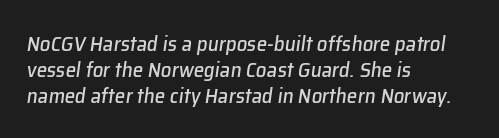
Q: Is the text italic (slanted)? A: Yes, it leans right by about 8 degrees.
Q: Is the text underlined? A: No.
Q: How is the paragraph aligned? A: Left-aligned.
Q: Is the spacing between letters normal or unusually wide? A: Normal.
